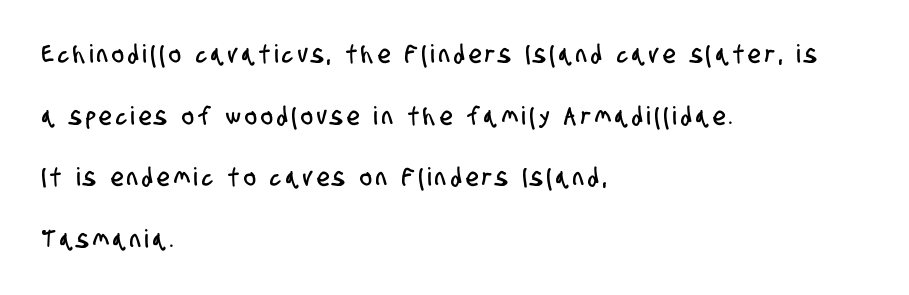
{"underline": "no", "align": "left", "line_spacing": "loose", "line_spacing_ratio": 2.47, "glyph_px": 25}
